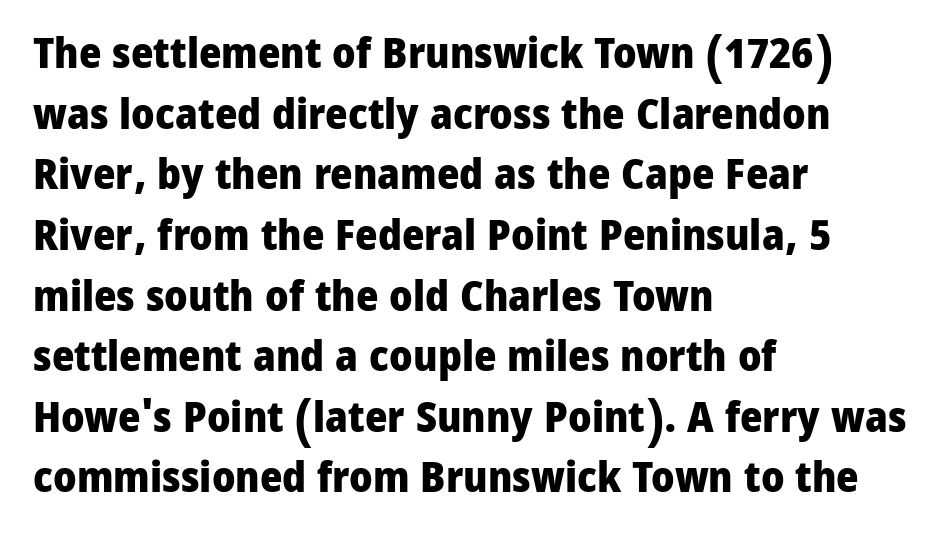
The image shows 43 px heavy sans-serif type, upright; set left-aligned, normal line spacing (1.41x), normal letter spacing, not underlined; low stroke contrast and a medium x-height.
